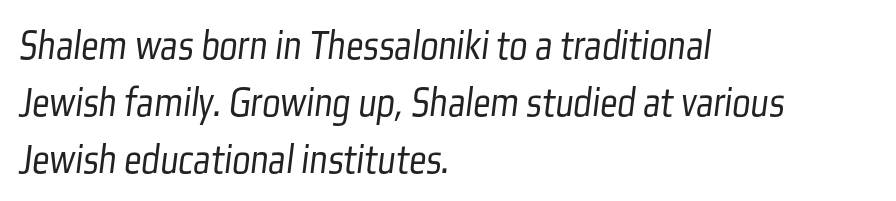
Vertically, the passage feels balanced, rows spaced as you'd expect. Check the space under the baseline: it is left empty. You could not count columns in this text — the font is proportionally spaced. Here the glyphs are tracked normally, forming tight word shapes.
